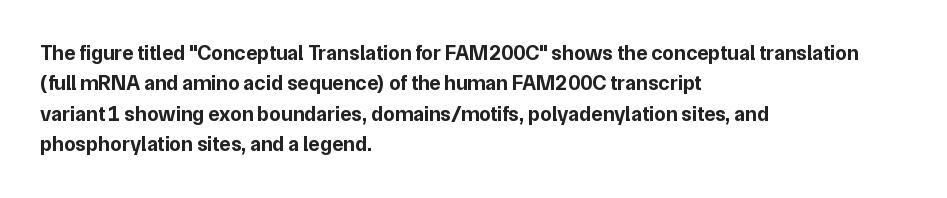
Notice how the stems are strictly vertical — no italics here. These words are printed bold, with thick strokes throughout. Leading: standard. You could call the tracking neutral — neither tight nor loose. The rendering anchors every line to the left-hand side. The words here are not underlined.
